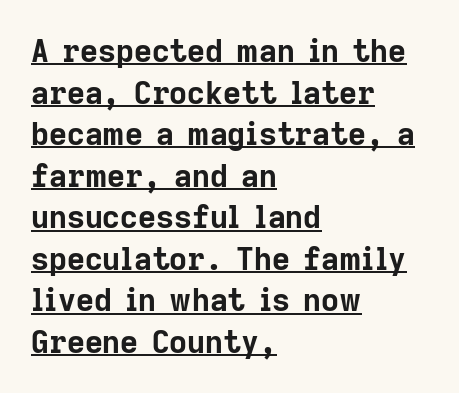
Q: Is the text bold? A: Yes.
Q: Is the text italic (slanted)? A: No, it is upright.
Q: Is the typeface a serif or a sans-serif typeface? A: Sans-serif.
Q: Is the text underlined? A: Yes.
Q: How is the paragraph aligned? A: Left-aligned.
Q: Is the spacing between letters normal or unusually wide? A: Normal.
Q: Is the spacing between lines tight, normal or loose? A: Normal.
Q: Width (condensed, normal, or wide)? A: Normal.
Q: Stroke contrast? A: Low.
Q: x-height? A: Medium.
Q: Monospaced? A: No.
